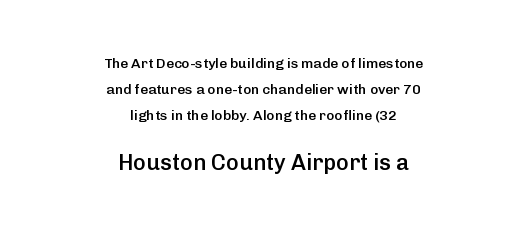
The image shows 22 px text type, upright; set centered, line spacing 1.84x, normal letter spacing, not underlined; the second (bottom) block is 1.57x larger.
